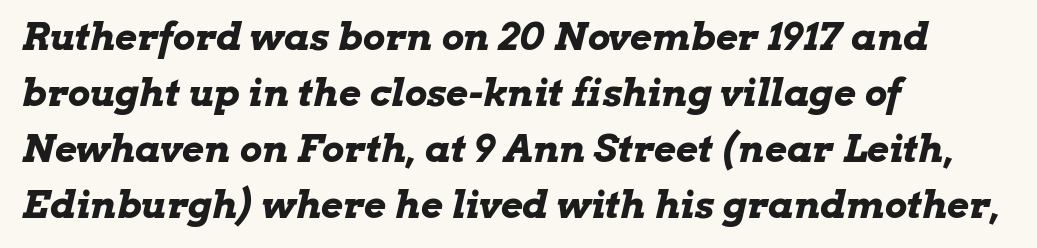
{"italic": "yes", "lean": "right", "slant_degrees": 13, "bold": "yes", "weight": "bold", "width": "wide", "stroke_contrast": "low", "x_height": "medium", "monospaced": "no", "underline": "no", "align": "left", "line_spacing": "normal", "line_spacing_ratio": 1.47, "letter_spacing": "normal", "letter_spacing_em": 0.0, "glyph_px": 38}
